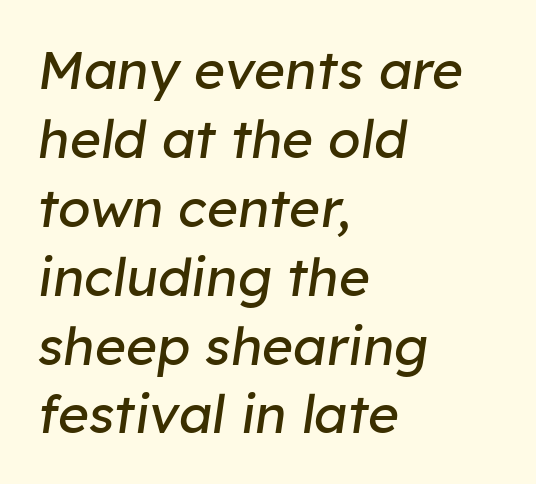
{"italic": "yes", "lean": "right", "slant_degrees": 8, "bold": "no", "weight": "regular", "width": "normal", "stroke_contrast": "low", "x_height": "medium", "monospaced": "no", "underline": "no", "align": "left", "line_spacing": "normal", "line_spacing_ratio": 1.3, "letter_spacing": "normal", "letter_spacing_em": 0.0, "glyph_px": 53}
